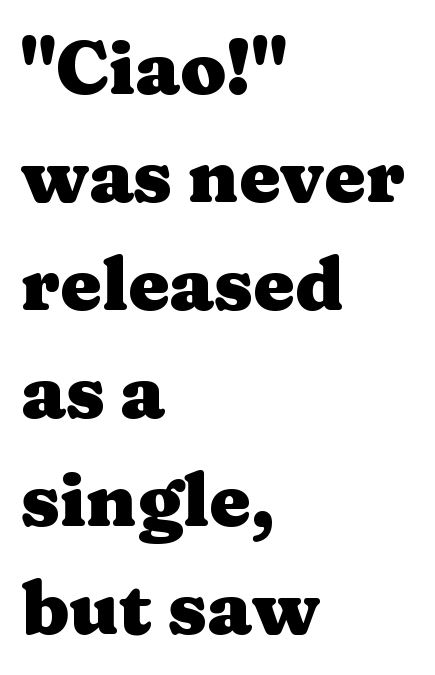
Tall strokes in this sample are plumb rather than angled. A classic flush-left, rag-right setting is used for this passage. The text was rendered using a seriffed face with decorative stroke endings. Just letters on the line, the space beneath them empty. Strong, thick strokes mark this as bold type.
